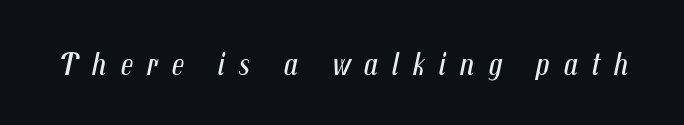
The image shows 33 px regular-weight, condensed type, italic (leaning right); set unusually wide letter spacing (+0.41 em), not underlined; medium stroke contrast and a medium x-height.
